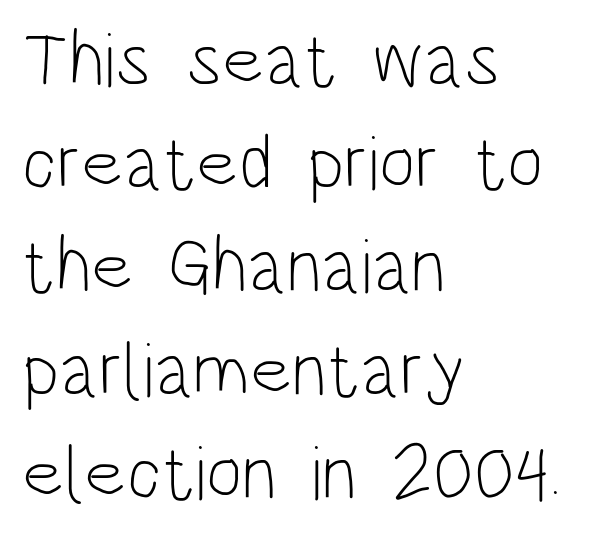
Q: Is the text bold? A: No.
Q: Is the text italic (slanted)? A: No, it is upright.
Q: Is the typeface a serif or a sans-serif typeface? A: Sans-serif.
Q: Is the text underlined? A: No.
Q: How is the paragraph aligned? A: Left-aligned.
Q: Is the spacing between letters normal or unusually wide? A: Normal.
Q: Is the spacing between lines tight, normal or loose? A: Normal.
Q: Width (condensed, normal, or wide)? A: Condensed.
Q: Stroke contrast? A: Low.
Q: x-height? A: Large.
Q: Monospaced? A: No.
